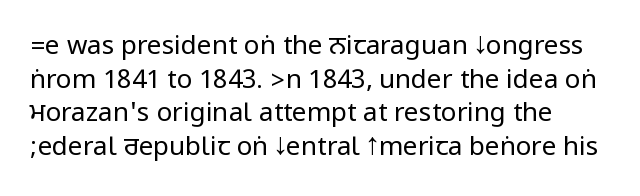
{"italic": "no", "bold": "no", "underline": "no", "line_spacing": "normal", "line_spacing_ratio": 1.29, "letter_spacing": "normal", "letter_spacing_em": 0.0, "glyph_px": 26}
